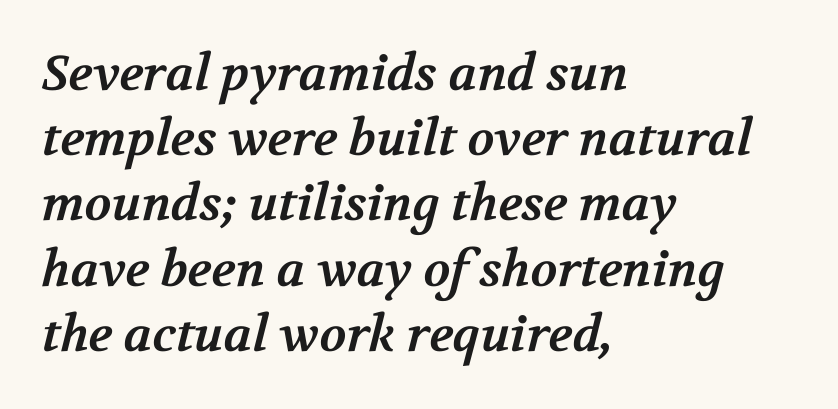
{"serif": "yes", "bold": "yes", "weight": "bold", "width": "normal", "stroke_contrast": "medium", "x_height": "medium", "monospaced": "no", "underline": "no", "align": "left", "line_spacing": "normal", "line_spacing_ratio": 1.33, "letter_spacing": "normal", "letter_spacing_em": 0.0, "glyph_px": 49}
